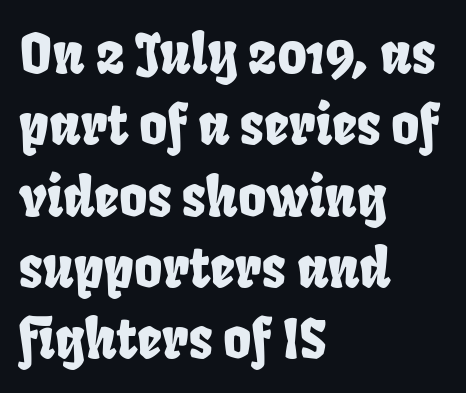
Each line starts at the same left margin while the right side varies. The face used here is proportionally spaced, like ordinary book or web type. Words float on clear page, feet unadorned. The letters carry no serifs — their stems end cleanly without finishing strokes. Observe the ordinary spacing: letters are neighbours, not strangers. In terms of leading, this rendering sits right in the middle.
